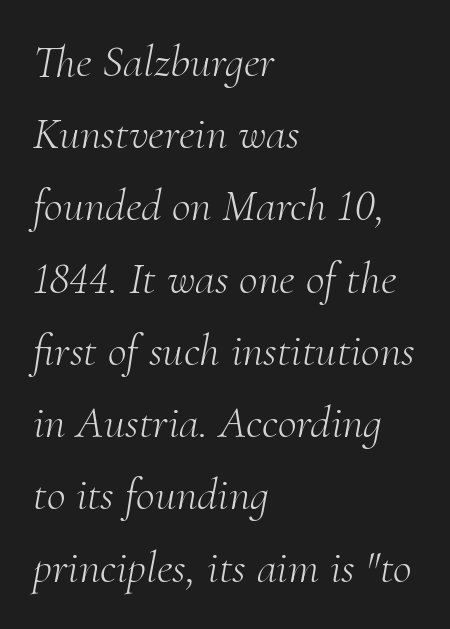
{"serif": "yes", "italic": "yes", "lean": "right", "slant_degrees": 10, "bold": "no", "weight": "light", "width": "normal", "stroke_contrast": "medium", "x_height": "small", "monospaced": "no", "underline": "no", "align": "left", "line_spacing": "normal", "line_spacing_ratio": 1.57, "letter_spacing": "normal", "letter_spacing_em": 0.0, "glyph_px": 46}
